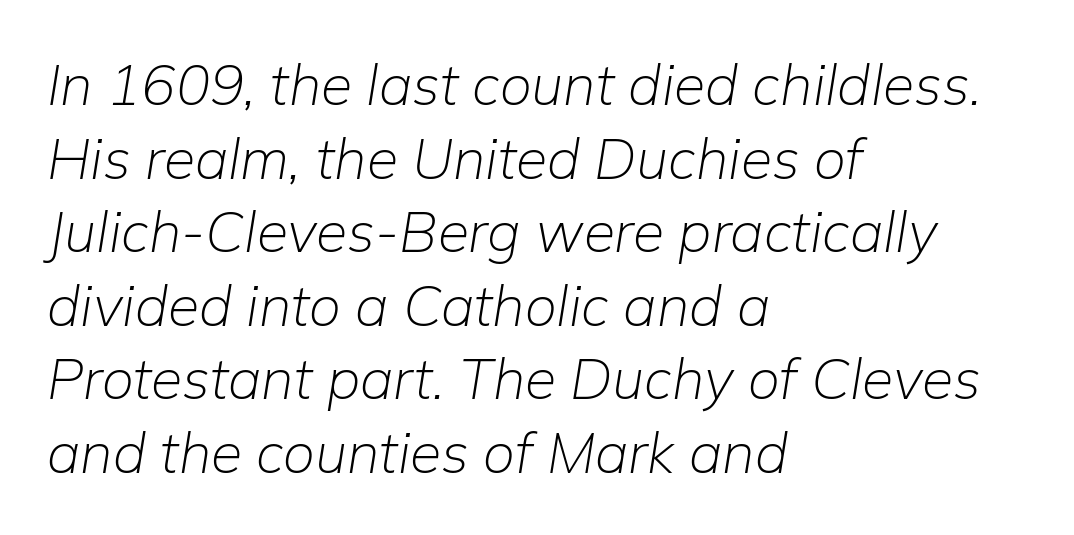
Q: Is the text bold? A: No.
Q: Is the text italic (slanted)? A: Yes, it leans right by about 9 degrees.
Q: Is the text underlined? A: No.
Q: How is the paragraph aligned? A: Left-aligned.
Q: Is the spacing between letters normal or unusually wide? A: Normal.
Q: Is the spacing between lines tight, normal or loose? A: Normal.
Q: Width (condensed, normal, or wide)? A: Normal.
Q: Stroke contrast? A: Low.
Q: x-height? A: Medium.
Q: Monospaced? A: No.
